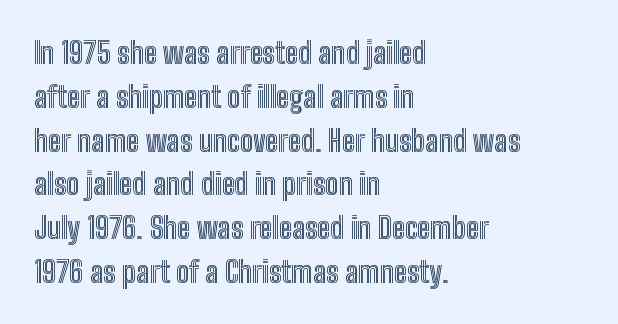
{"italic": "no", "width": "condensed", "x_height": "medium", "monospaced": "no", "underline": "no", "align": "left", "line_spacing": "normal", "line_spacing_ratio": 1.46, "letter_spacing": "normal", "letter_spacing_em": 0.0, "glyph_px": 30}
